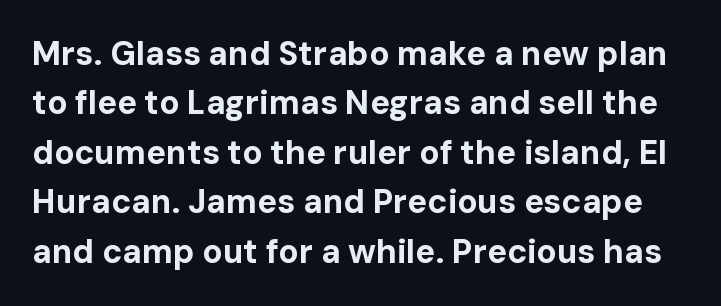
Q: Is the text bold? A: Yes.
Q: Is the text italic (slanted)? A: No, it is upright.
Q: Is the typeface a serif or a sans-serif typeface? A: Sans-serif.
Q: Is the text underlined? A: No.
Q: Is the spacing between letters normal or unusually wide? A: Normal.
Q: Is the spacing between lines tight, normal or loose? A: Normal.
Q: Width (condensed, normal, or wide)? A: Normal.
Q: Stroke contrast? A: Low.
Q: x-height? A: Medium.
Q: Monospaced? A: No.
